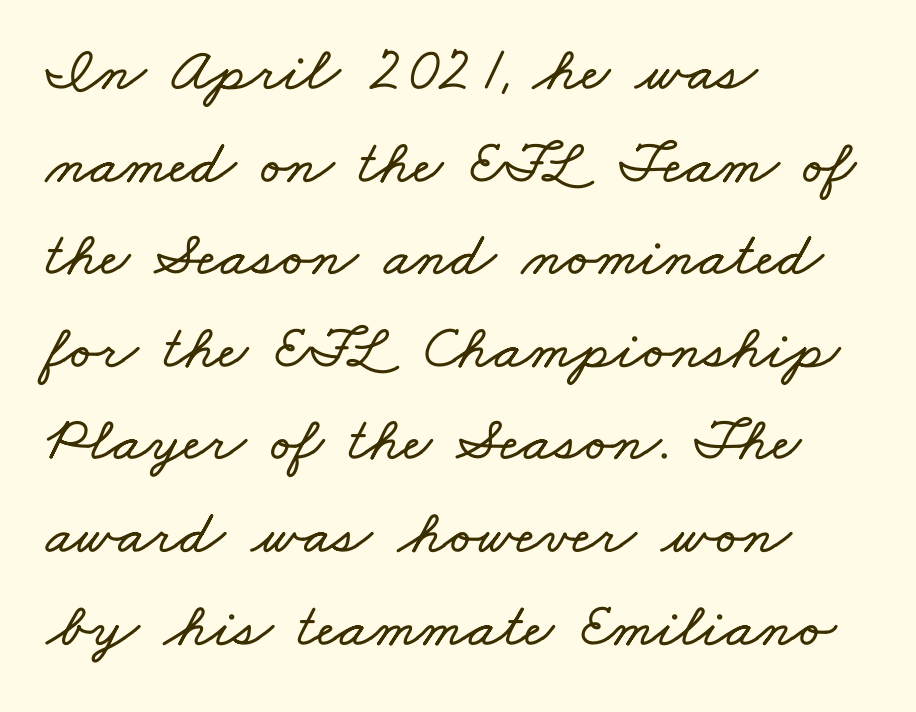
The image shows 63 px wide type; set left-aligned, normal line spacing (1.47x), normal letter spacing, not underlined; low stroke contrast and a small x-height.
